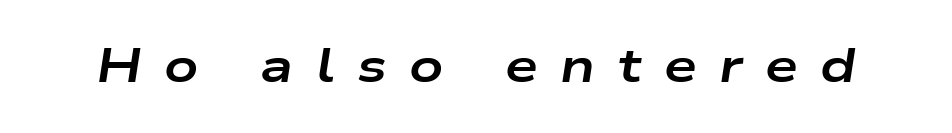
The strokes are fattened all the way to bold. Is this a fixed-width face? No — the glyphs have proportional, varying widths. Italic: yes, the glyphs are oblique. Inter-character spacing is expanded well beyond the font's built-in metrics. Only glyphs here, with clear space below each row.
